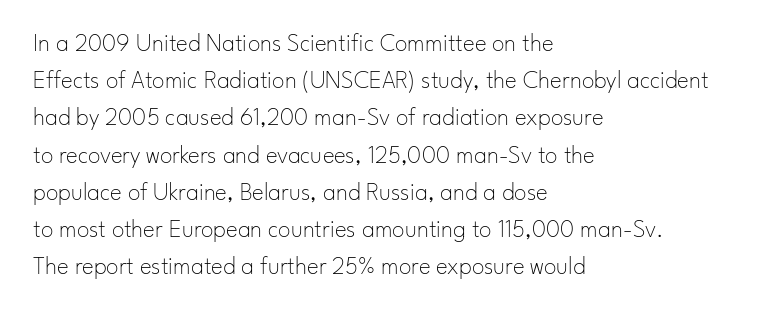
{"italic": "no", "bold": "no", "underline": "no", "align": "left", "line_spacing": "normal", "line_spacing_ratio": 1.49, "letter_spacing": "normal", "letter_spacing_em": 0.0, "glyph_px": 25}
